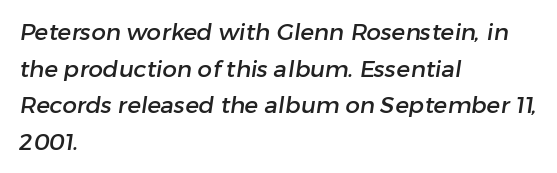
{"underline": "no", "align": "left", "line_spacing": "normal", "line_spacing_ratio": 1.59, "letter_spacing": "normal", "letter_spacing_em": 0.0, "glyph_px": 23}
